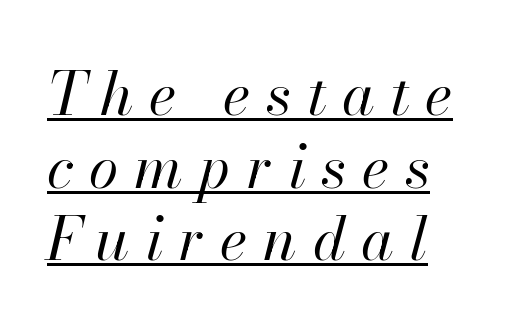
{"italic": "yes", "lean": "right", "slant_degrees": 13, "bold": "no", "weight": "regular", "width": "normal", "stroke_contrast": "high", "x_height": "small", "monospaced": "no", "underline": "yes", "line_spacing_ratio": 1.21, "letter_spacing": "wide", "letter_spacing_em": 0.26, "glyph_px": 60}
